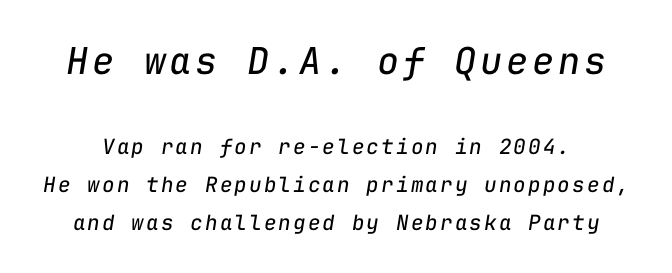
These two chunks differ in scale, with the top chunk taking the larger measure. Stroke thickness stays within the range of a standard reading face or lighter. The words here are not underlined. This sample has the even, mechanical cadence of fixed-width lettering.
